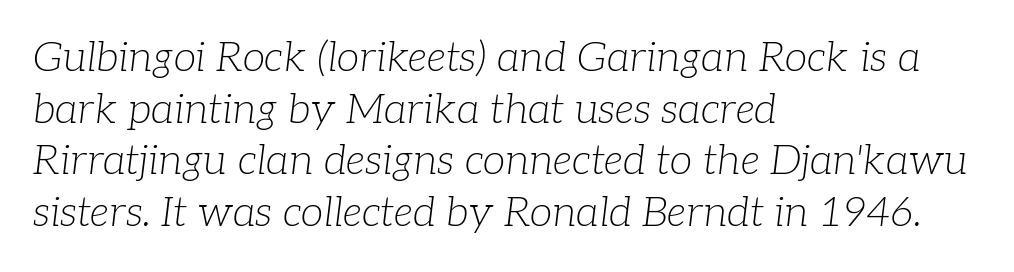
Q: Is the text bold? A: No.
Q: Is the text italic (slanted)? A: Yes, it leans right by about 7 degrees.
Q: Is the typeface a serif or a sans-serif typeface? A: Serif.
Q: Is the text underlined? A: No.
Q: How is the paragraph aligned? A: Left-aligned.
Q: Is the spacing between letters normal or unusually wide? A: Normal.
Q: Is the spacing between lines tight, normal or loose? A: Normal.
Q: Width (condensed, normal, or wide)? A: Normal.
Q: Stroke contrast? A: Low.
Q: x-height? A: Medium.
Q: Monospaced? A: No.
